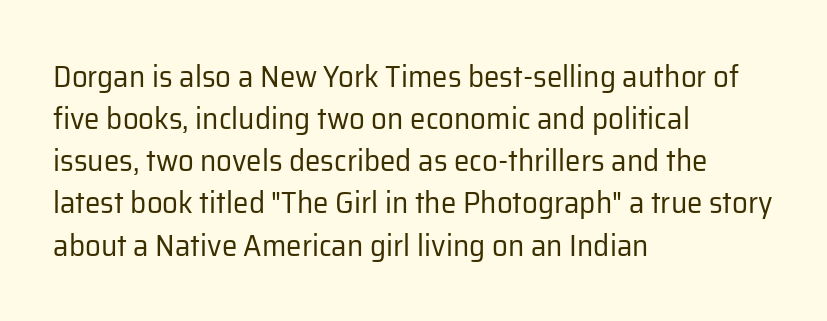
Q: Is the text bold? A: No.
Q: Is the text italic (slanted)? A: No, it is upright.
Q: Is the typeface a serif or a sans-serif typeface? A: Sans-serif.
Q: Is the text underlined? A: No.
Q: How is the paragraph aligned? A: Left-aligned.
Q: Is the spacing between letters normal or unusually wide? A: Normal.
Q: Is the spacing between lines tight, normal or loose? A: Normal.
Q: Width (condensed, normal, or wide)? A: Normal.
Q: Stroke contrast? A: Low.
Q: x-height? A: Medium.
Q: Monospaced? A: No.
